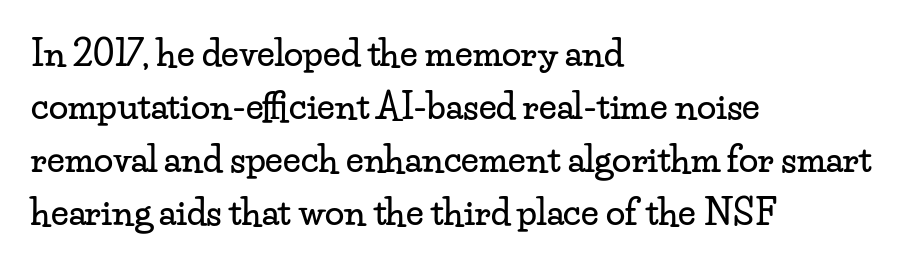
{"serif": "yes", "italic": "no", "width": "wide", "stroke_contrast": "low", "x_height": "small", "monospaced": "no", "underline": "no", "align": "left", "line_spacing": "normal", "line_spacing_ratio": 1.51, "letter_spacing": "normal", "letter_spacing_em": 0.0, "glyph_px": 35}
